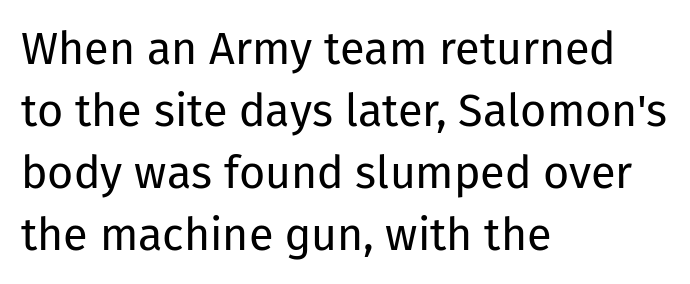
The image shows 45 px regular-weight sans-serif type, upright; set left-aligned, normal line spacing (1.38x), normal letter spacing, not underlined; low stroke contrast and a medium x-height.
